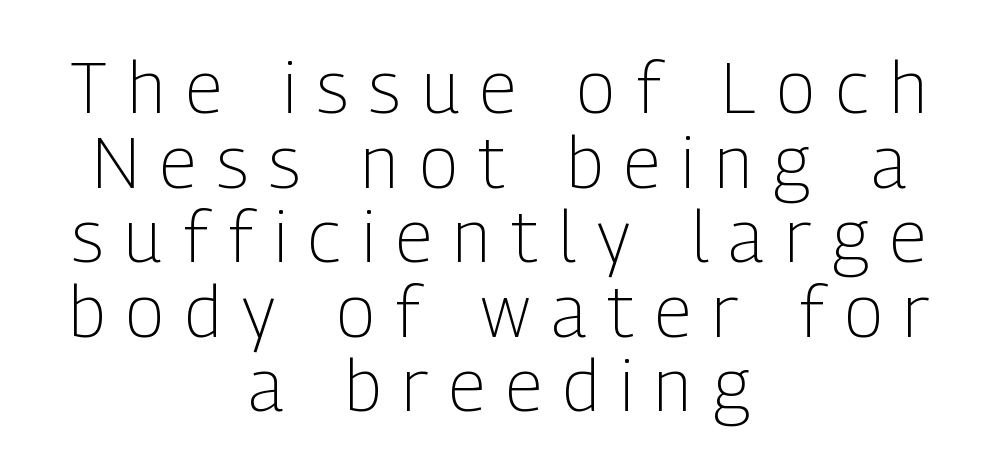
Q: Is the text bold? A: No.
Q: Is the text italic (slanted)? A: No, it is upright.
Q: Is the typeface a serif or a sans-serif typeface? A: Sans-serif.
Q: Is the text underlined? A: No.
Q: How is the paragraph aligned? A: Centered.
Q: Is the spacing between letters normal or unusually wide? A: Unusually wide.
Q: Is the spacing between lines tight, normal or loose? A: Tight.
Q: Width (condensed, normal, or wide)? A: Condensed.
Q: Stroke contrast? A: Low.
Q: x-height? A: Medium.
Q: Monospaced? A: No.
